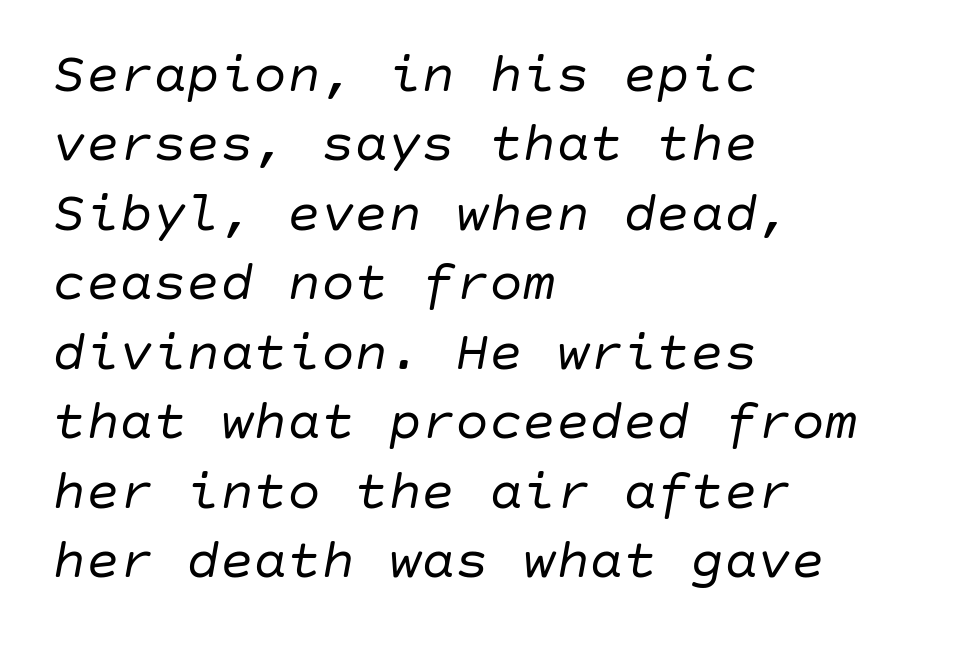
{"italic": "yes", "lean": "right", "slant_degrees": 10, "bold": "no", "weight": "regular", "width": "normal", "stroke_contrast": "low", "x_height": "large", "underline": "no", "align": "left", "line_spacing_ratio": 1.24, "letter_spacing": "normal", "letter_spacing_em": 0.0, "glyph_px": 56}
